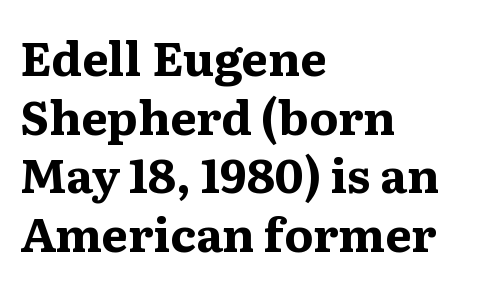
{"serif": "yes", "italic": "no", "bold": "yes", "weight": "bold", "width": "wide", "stroke_contrast": "medium", "x_height": "medium", "monospaced": "no", "underline": "no", "align": "left", "line_spacing": "normal", "line_spacing_ratio": 1.25, "letter_spacing": "normal", "letter_spacing_em": 0.0, "glyph_px": 47}
